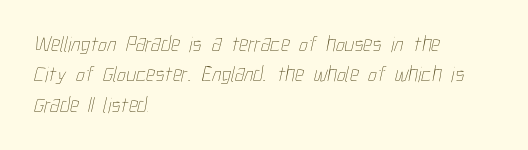
Q: Is the text bold? A: No.
Q: Is the text underlined? A: No.
Q: How is the paragraph aligned? A: Left-aligned.
Q: Is the spacing between letters normal or unusually wide? A: Normal.
Q: Is the spacing between lines tight, normal or loose? A: Normal.
